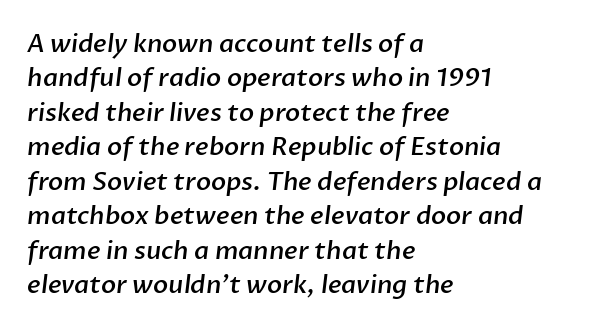
Q: Is the text bold? A: Semi-bold.
Q: Is the text underlined? A: No.
Q: How is the paragraph aligned? A: Left-aligned.
Q: Is the spacing between letters normal or unusually wide? A: Normal.
Q: Is the spacing between lines tight, normal or loose? A: Normal.
